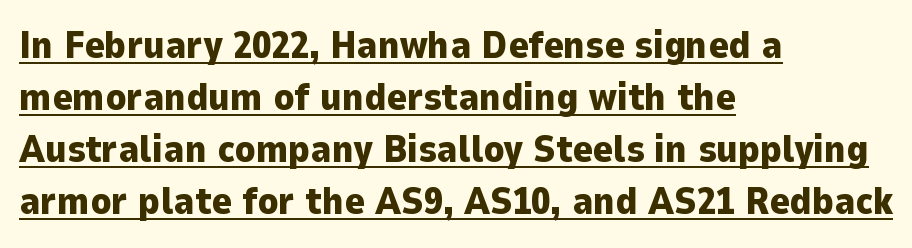
Q: Is the text bold? A: Yes.
Q: Is the text italic (slanted)? A: No, it is upright.
Q: Is the typeface a serif or a sans-serif typeface? A: Sans-serif.
Q: Is the text underlined? A: Yes.
Q: How is the paragraph aligned? A: Left-aligned.
Q: Is the spacing between letters normal or unusually wide? A: Normal.
Q: Is the spacing between lines tight, normal or loose? A: Normal.
Q: Width (condensed, normal, or wide)? A: Normal.
Q: Stroke contrast? A: Low.
Q: x-height? A: Medium.
Q: Monospaced? A: No.
